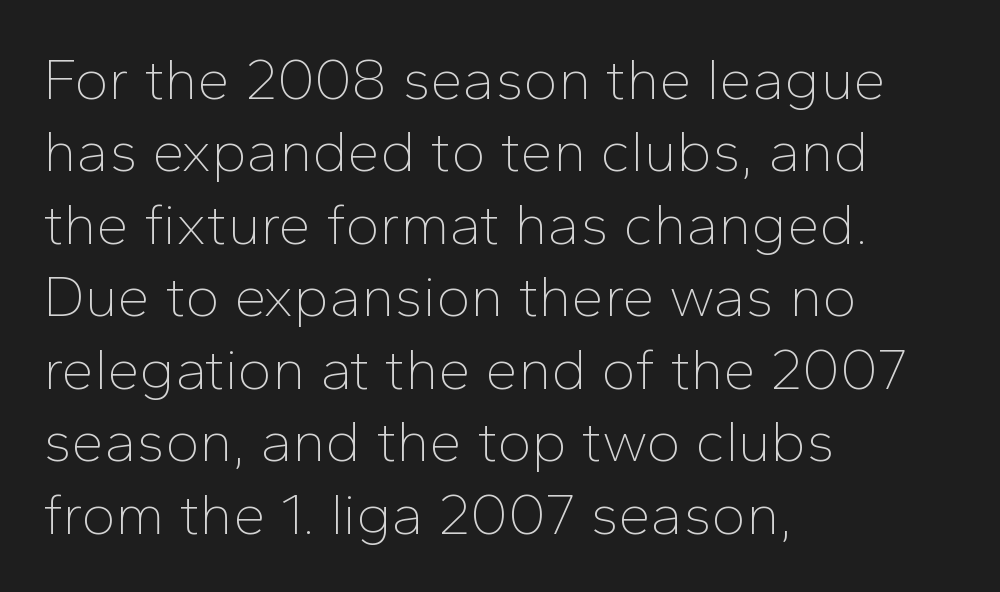
{"serif": "no", "italic": "no", "bold": "no", "weight": "thin", "width": "normal", "stroke_contrast": "low", "x_height": "medium", "monospaced": "no", "underline": "no", "align": "left", "line_spacing": "normal", "line_spacing_ratio": 1.25, "letter_spacing": "normal", "letter_spacing_em": 0.0, "glyph_px": 58}
